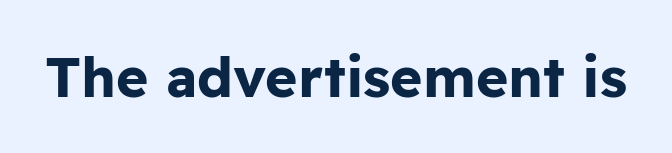
{"serif": "no", "italic": "no", "bold": "yes", "weight": "bold", "width": "normal", "stroke_contrast": "low", "x_height": "medium", "monospaced": "no", "underline": "no", "letter_spacing": "normal", "letter_spacing_em": 0.0, "glyph_px": 55}
